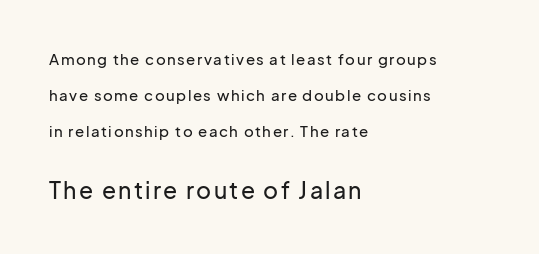
Q: Is the text italic (slanted)? A: No, it is upright.
Q: Is the text underlined? A: No.
Q: How is the paragraph aligned? A: Left-aligned.
Q: Is the spacing between lines tight, normal or loose? A: Loose.
Q: Which block of text is set in a larger size, the first (top) or the second (bottom)? A: The second (bottom) one.
